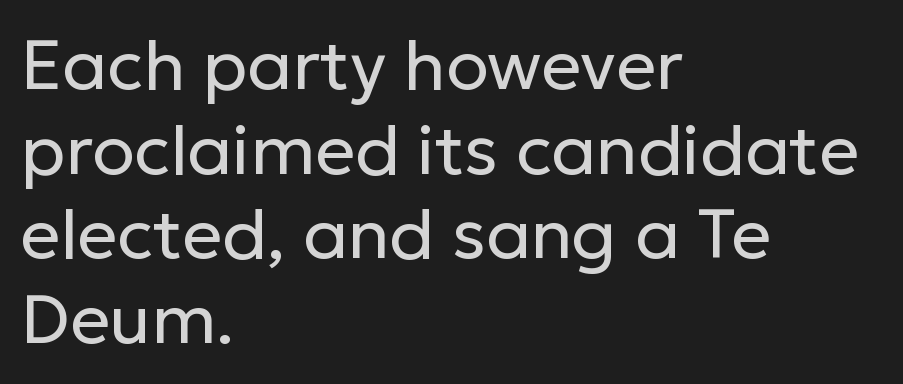
{"serif": "no", "italic": "no", "bold": "no", "weight": "regular", "width": "normal", "stroke_contrast": "low", "x_height": "medium", "monospaced": "no", "underline": "no", "align": "left", "line_spacing_ratio": 1.21, "letter_spacing": "normal", "letter_spacing_em": 0.0, "glyph_px": 70}
